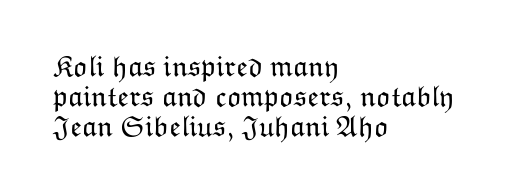
Q: Is the text bold? A: No.
Q: Is the text italic (slanted)? A: No, it is upright.
Q: Is the text underlined? A: No.
Q: How is the paragraph aligned? A: Left-aligned.
Q: Is the spacing between letters normal or unusually wide? A: Normal.
Q: Is the spacing between lines tight, normal or loose? A: Tight.
Q: Width (condensed, normal, or wide)? A: Normal.
Q: Stroke contrast? A: Low.
Q: x-height? A: Medium.
Q: Monospaced? A: No.
